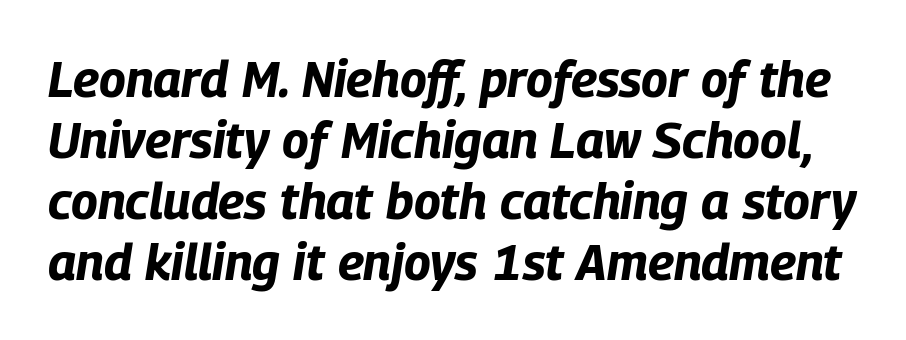
The rendering uses a bold face; every stroke is thick and dark. Is this a fixed-width face? No — the glyphs have proportional, varying widths. How are the letters spaced? Ordinarily, with no added tracking. The letters are slanted; this is an italic face. Plain, unruled lines of type.
